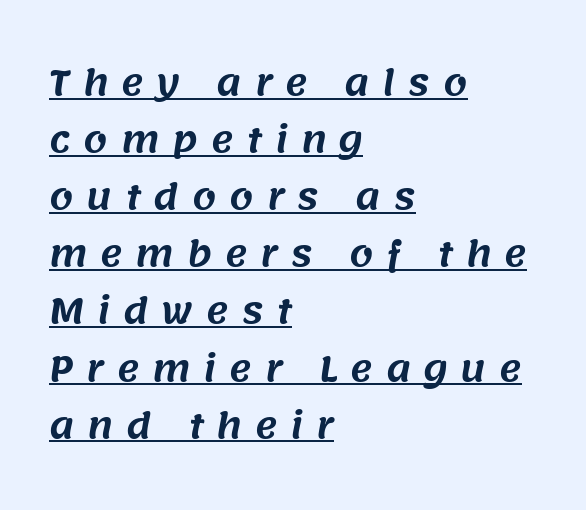
The designer left line spacing at the default. The specimen includes a rule beneath the text block's lines. This sample uses expanded letter spacing, leaving extra air between glyphs. These lines are composed in type without serifs. Does the copy run flush right? No — it runs flush left. The passage shown is typed in a proportional face where columns would drift.
